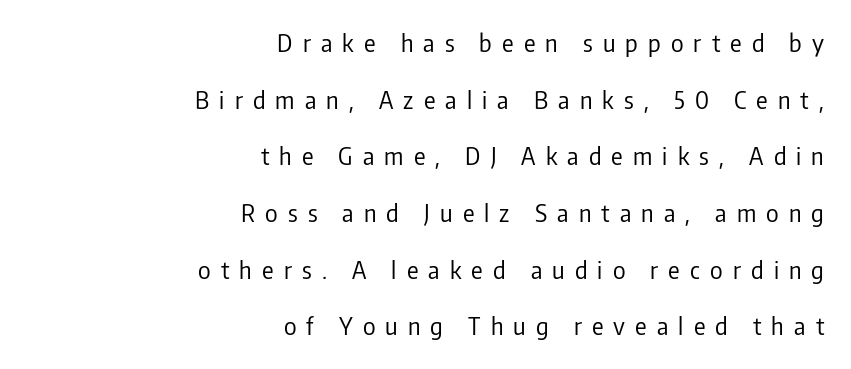
Q: Is the text bold? A: No.
Q: Is the text italic (slanted)? A: No, it is upright.
Q: Is the text underlined? A: No.
Q: How is the paragraph aligned? A: Right-aligned.
Q: Is the spacing between letters normal or unusually wide? A: Unusually wide.
Q: Is the spacing between lines tight, normal or loose? A: Loose.
